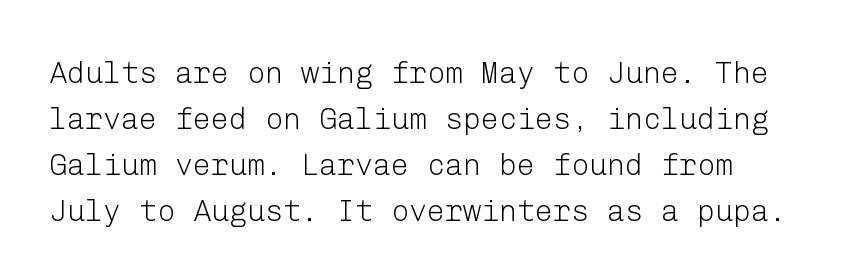
The string is rendered with underlining switched off. Each word holds together tightly as a unit, with standard inter-letter gaps. No letter is thick-stroked: the sample isn't bold. Compared with typical paragraphs, the rows here are spaced about the same.
